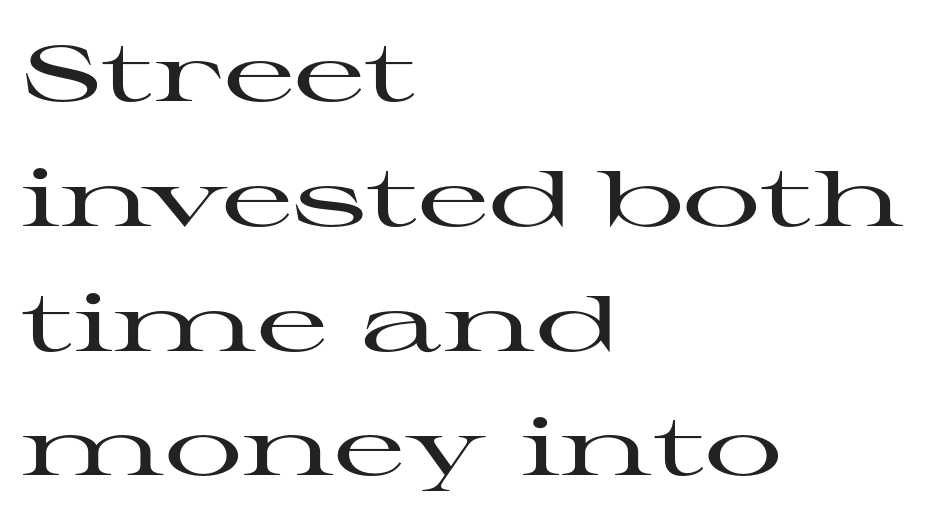
{"serif": "yes", "italic": "no", "width": "wide", "stroke_contrast": "high", "x_height": "medium", "monospaced": "no", "underline": "no", "align": "left", "line_spacing": "normal", "line_spacing_ratio": 1.6, "letter_spacing": "normal", "letter_spacing_em": 0.0, "glyph_px": 78}
